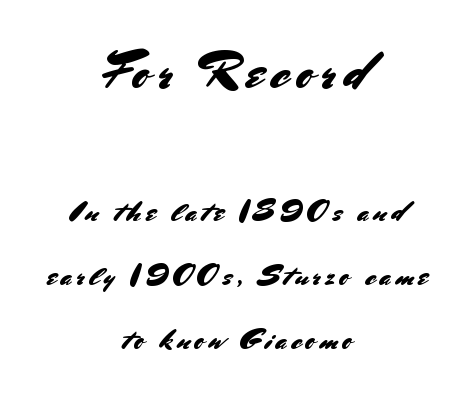
The image shows 51 px sans-serif type; set centered, loose line spacing (2.21x), not underlined; the first (top) block is 1.76x larger; medium stroke contrast and a small x-height.
